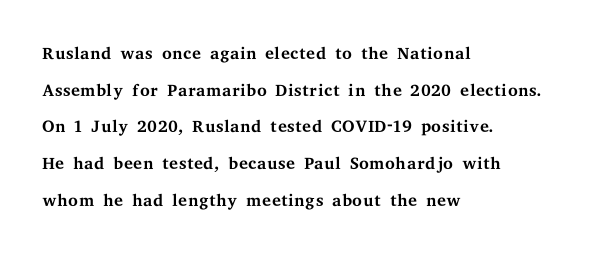
Q: Is the text bold? A: No.
Q: Is the text italic (slanted)? A: No, it is upright.
Q: Is the text underlined? A: No.
Q: How is the paragraph aligned? A: Left-aligned.
Q: Is the spacing between letters normal or unusually wide? A: Normal.
Q: Is the spacing between lines tight, normal or loose? A: Normal.
